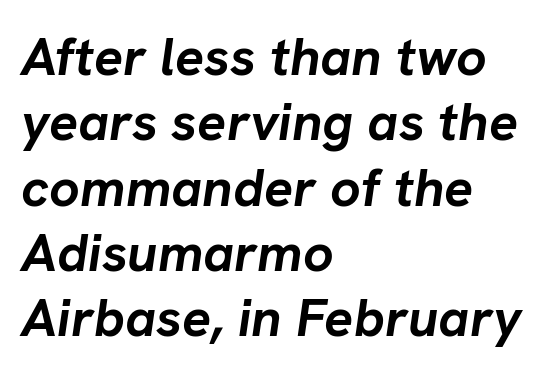
{"italic": "yes", "lean": "right", "slant_degrees": 8, "bold": "yes", "weight": "semibold", "width": "normal", "stroke_contrast": "low", "x_height": "medium", "monospaced": "no", "underline": "no", "align": "left", "line_spacing_ratio": 1.21, "letter_spacing": "normal", "letter_spacing_em": 0.0, "glyph_px": 54}
